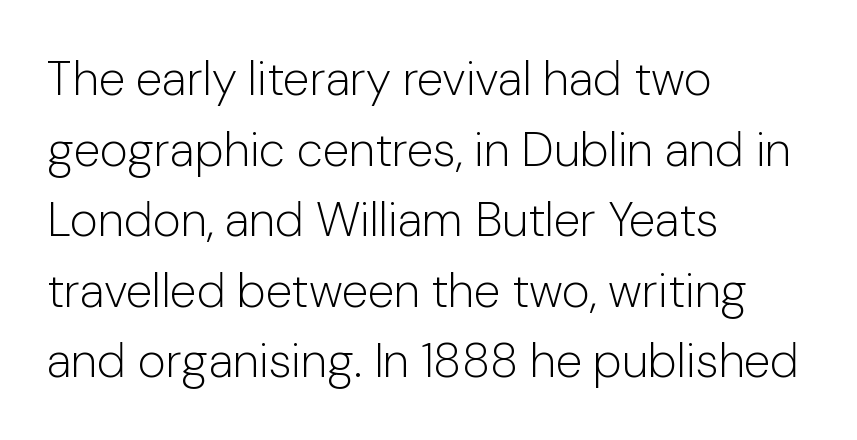
The image shows 48 px light sans-serif type, upright; set left-aligned, normal line spacing (1.47x), normal letter spacing, not underlined; low stroke contrast and a medium x-height.
